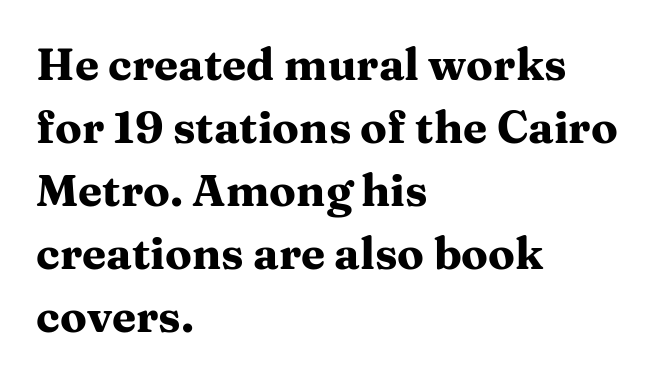
{"serif": "yes", "italic": "no", "bold": "yes", "weight": "heavy", "width": "wide", "stroke_contrast": "medium", "x_height": "medium", "monospaced": "no", "underline": "no", "align": "left", "line_spacing": "normal", "line_spacing_ratio": 1.43, "letter_spacing": "normal", "letter_spacing_em": 0.0, "glyph_px": 44}
